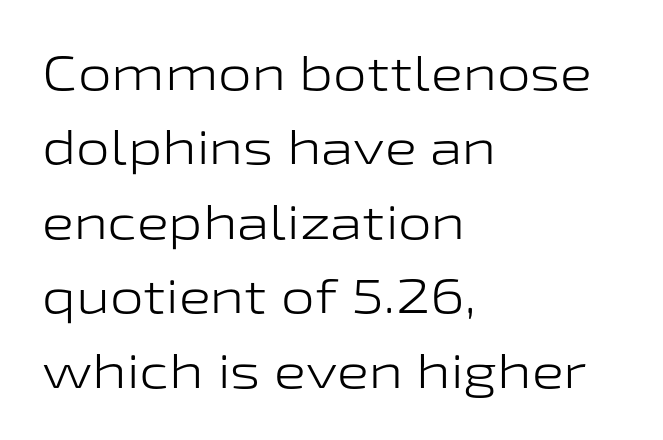
{"serif": "no", "italic": "no", "bold": "no", "weight": "light", "width": "wide", "stroke_contrast": "low", "x_height": "medium", "monospaced": "no", "underline": "no", "align": "left", "line_spacing": "normal", "line_spacing_ratio": 1.55, "letter_spacing": "normal", "letter_spacing_em": 0.0, "glyph_px": 48}
